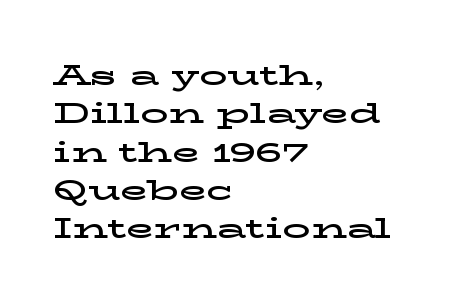
{"serif": "yes", "italic": "no", "width": "wide", "stroke_contrast": "low", "x_height": "medium", "monospaced": "no", "underline": "no", "align": "left", "line_spacing": "normal", "line_spacing_ratio": 1.37, "letter_spacing": "normal", "letter_spacing_em": 0.0, "glyph_px": 28}
